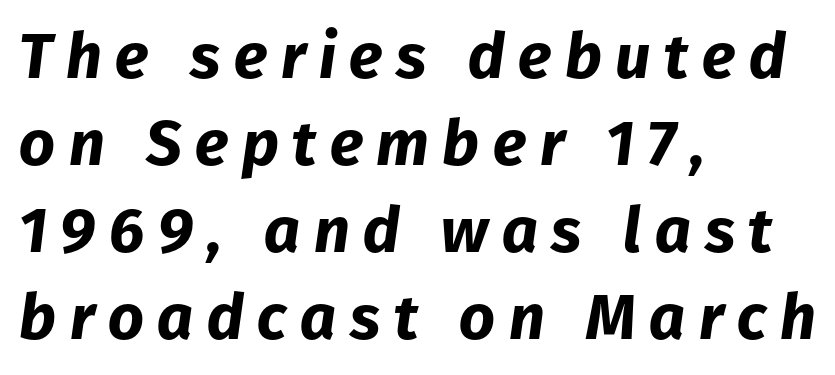
Q: Is the text bold? A: Yes.
Q: Is the text italic (slanted)? A: Yes, it leans right by about 8 degrees.
Q: Is the text underlined? A: No.
Q: How is the paragraph aligned? A: Left-aligned.
Q: Is the spacing between letters normal or unusually wide? A: Unusually wide.
Q: Is the spacing between lines tight, normal or loose? A: Normal.
Q: Width (condensed, normal, or wide)? A: Normal.
Q: Stroke contrast? A: Low.
Q: x-height? A: Medium.
Q: Monospaced? A: No.
